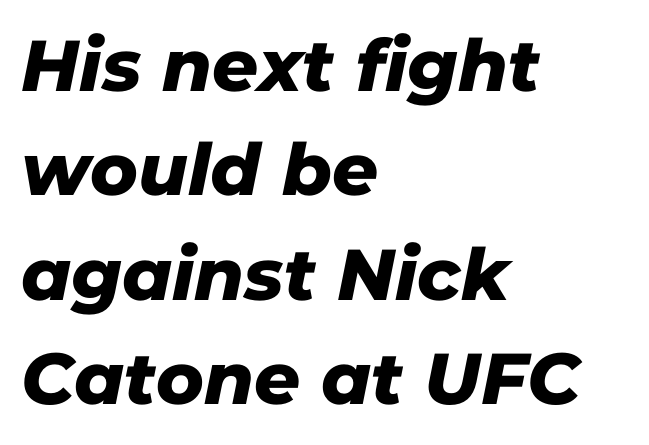
Horizontally, the lines are justified to the leading edge only. The rendering shows plain stroke endings on the letterforms — a sans-serif design. The face used here is proportionally spaced, like ordinary book or web type. The specimen omits any rule beneath the text block's lines. Regular leading. How are the letters spaced? Ordinarily, with no added tracking.
